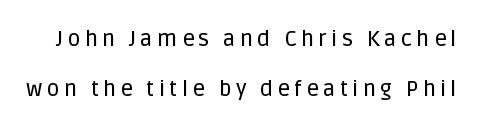
Line spacing here is loose. The space beneath each line is pristine and unruled. Posture: vertical.
